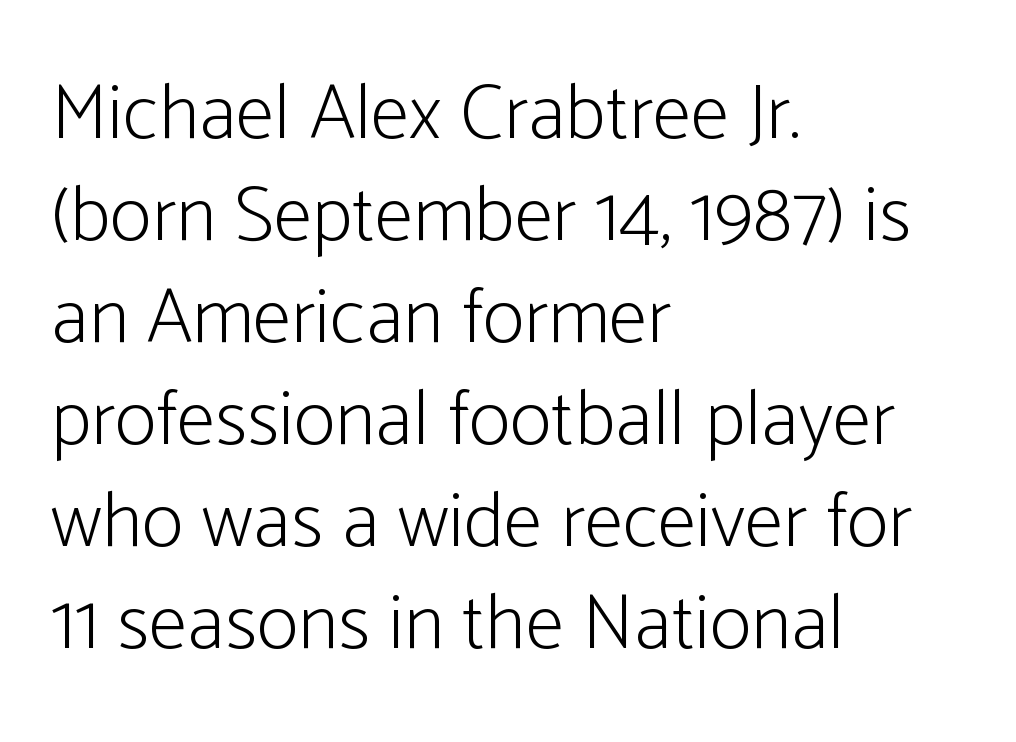
{"serif": "no", "italic": "no", "bold": "no", "weight": "light", "width": "condensed", "stroke_contrast": "low", "x_height": "medium", "monospaced": "no", "underline": "no", "align": "left", "line_spacing": "normal", "line_spacing_ratio": 1.29, "letter_spacing": "normal", "letter_spacing_em": 0.0, "glyph_px": 79}
